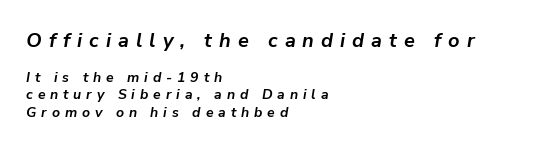
The image shows 20 px bold type, italic (leaning right); set left-aligned, normal line spacing (1.25x), unusually wide letter spacing (+0.35 em), not underlined; the first (top) block is 1.43x larger.
